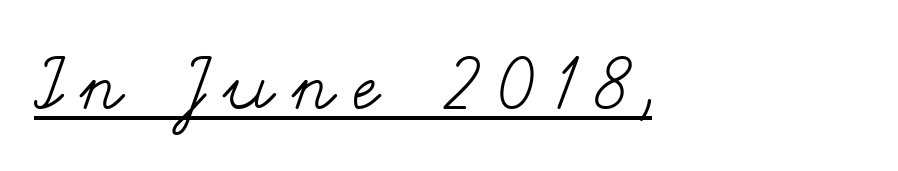
A typesetter would call this proportional, since set widths differ per character. The gaps between neighbouring characters are conspicuously large. The letters look calm and open, with moderate or lighter stems. Somebody hit Ctrl+U on this one — the words are underlined. The rag falls on the right side of this text block.
